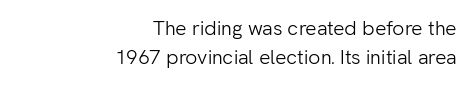
The image shows 20 px text type, upright; set right-aligned, normal line spacing (1.46x), normal letter spacing, not underlined.
